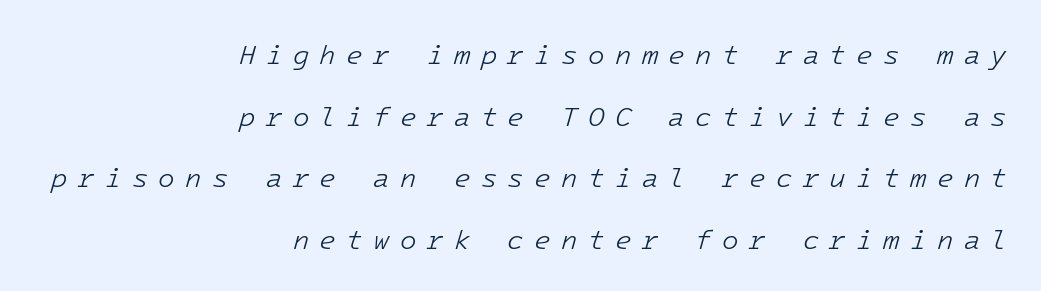
Short and long lines alike share a common ending point at right. Students, observe: this is what heavily led, spacious text looks like. Each row of text sits above clean, open space. The font is comparable to plain body text, perhaps lighter. The rendering applies a slant to the glyphs. In terms of letterspacing, this is a distinctly airy, spread setting.
